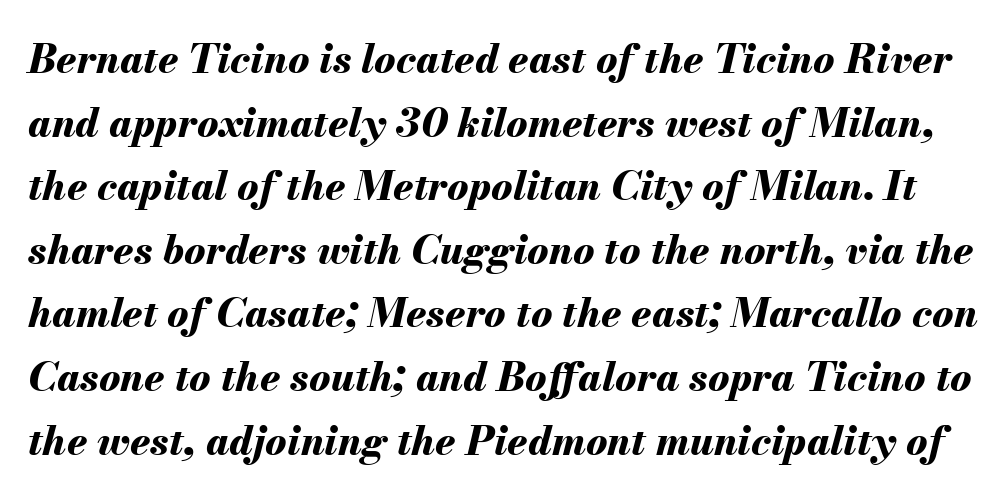
{"italic": "yes", "lean": "right", "slant_degrees": 13, "bold": "yes", "weight": "bold", "width": "normal", "stroke_contrast": "medium", "x_height": "small", "monospaced": "no", "underline": "no", "line_spacing": "normal", "line_spacing_ratio": 1.59, "letter_spacing": "normal", "letter_spacing_em": 0.0, "glyph_px": 40}
